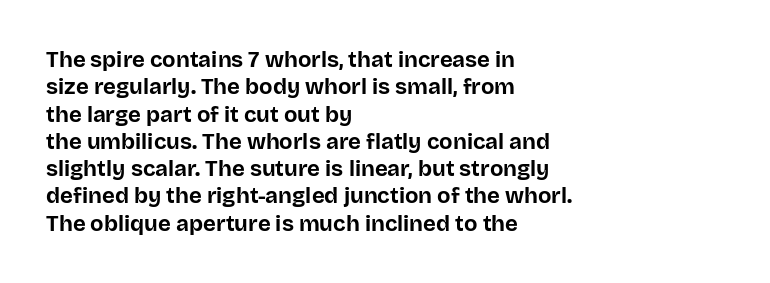
Chunky letters — that's bold for sure. Caption: standard tracking, unaltered. Descenders are the only things crossing below the line. Typeset ragged right — the left edge is the straight one. The letters stand upright; this is a roman face.
